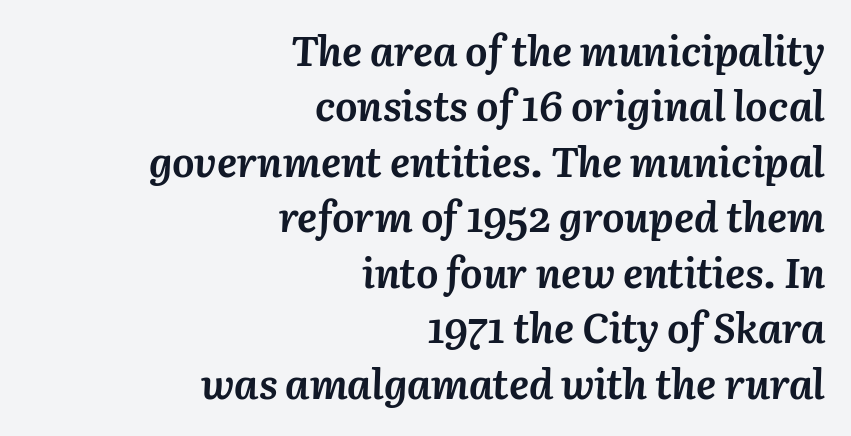
{"italic": "yes", "lean": "right", "slant_degrees": 3, "bold": "yes", "weight": "semibold", "width": "normal", "stroke_contrast": "medium", "x_height": "medium", "monospaced": "no", "underline": "no", "align": "right", "line_spacing": "normal", "line_spacing_ratio": 1.32, "letter_spacing": "normal", "letter_spacing_em": 0.0, "glyph_px": 42}
